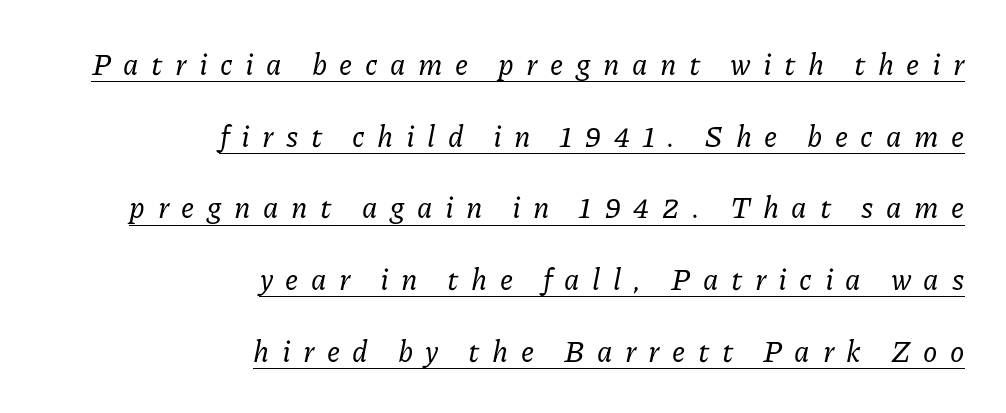
Short note: letters widely spaced. The face used here has a pronounced slope to its letters. Yep, those are serifs on the letters. A typesetter would call this proportional, since set widths differ per character. Right-aligned paragraph, ragged on the left. This sample trades compactness for vertical openness between lines.
